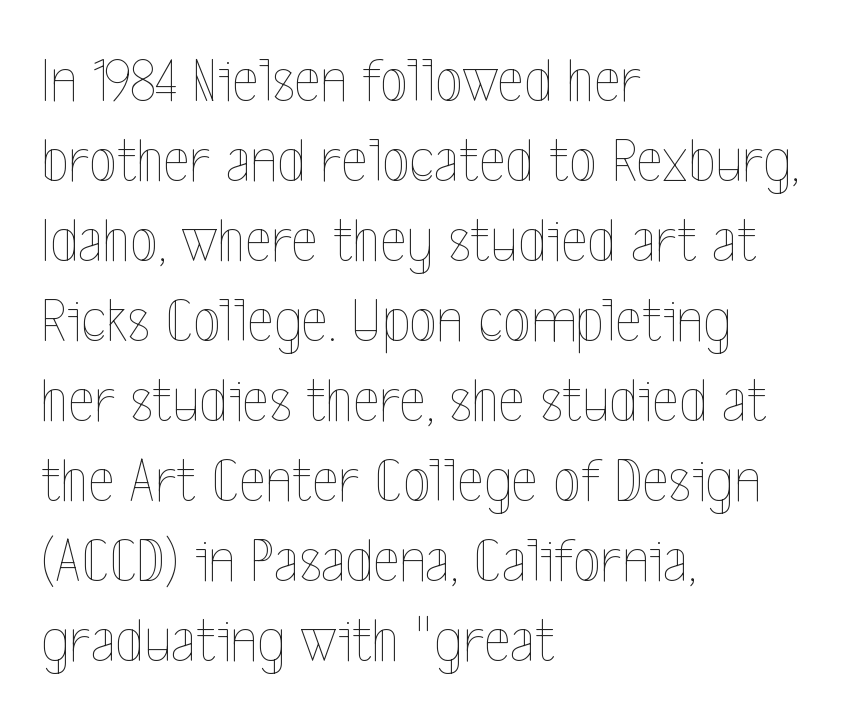
{"italic": "no", "bold": "no", "weight": "thin", "width": "condensed", "x_height": "medium", "monospaced": "no", "underline": "no", "align": "left", "line_spacing": "normal", "line_spacing_ratio": 1.25, "letter_spacing": "normal", "letter_spacing_em": 0.0, "glyph_px": 64}
